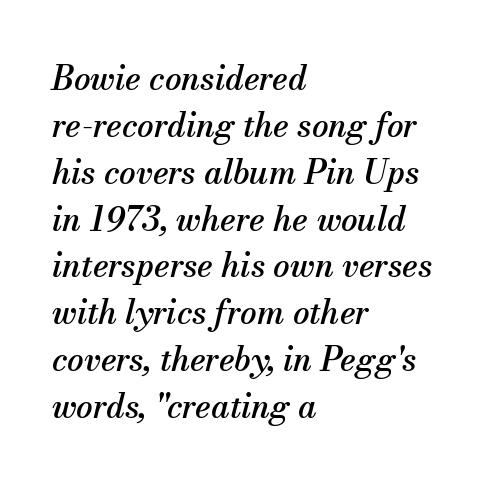
The image shows 33 px serif type, italic (leaning right); set left-aligned, normal line spacing (1.42x), normal letter spacing, not underlined; medium stroke contrast and a small x-height.
